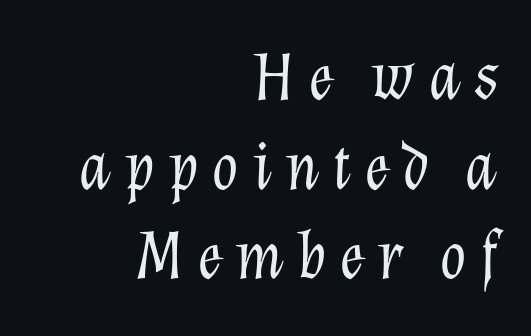
Q: Is the text bold? A: No.
Q: Is the text italic (slanted)? A: Yes, it leans right by about 12 degrees.
Q: Is the text underlined? A: No.
Q: How is the paragraph aligned? A: Right-aligned.
Q: Is the spacing between lines tight, normal or loose? A: Normal.
Q: Width (condensed, normal, or wide)? A: Normal.
Q: Stroke contrast? A: Low.
Q: x-height? A: Medium.
Q: Monospaced? A: No.
